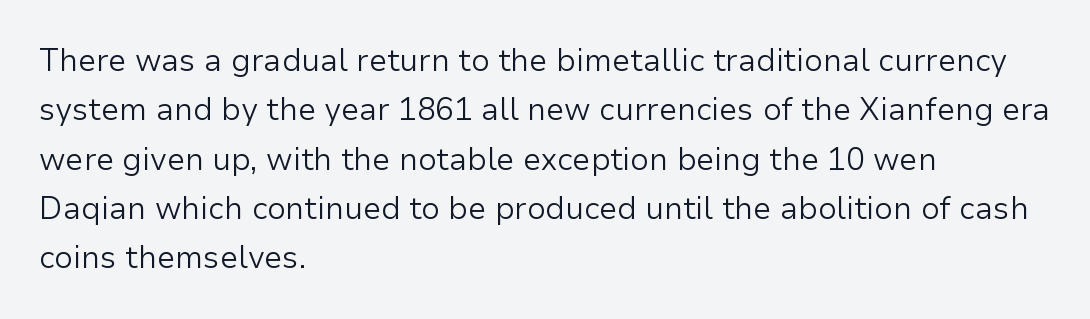
Q: Is the text bold? A: No.
Q: Is the text italic (slanted)? A: No, it is upright.
Q: Is the typeface a serif or a sans-serif typeface? A: Sans-serif.
Q: Is the text underlined? A: No.
Q: How is the paragraph aligned? A: Left-aligned.
Q: Is the spacing between letters normal or unusually wide? A: Normal.
Q: Is the spacing between lines tight, normal or loose? A: Normal.
Q: Width (condensed, normal, or wide)? A: Normal.
Q: Stroke contrast? A: Low.
Q: x-height? A: Medium.
Q: Monospaced? A: No.
